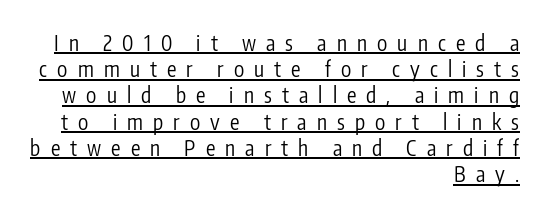
Q: Is the text bold? A: No.
Q: Is the text italic (slanted)? A: No, it is upright.
Q: Is the text underlined? A: Yes.
Q: How is the paragraph aligned? A: Right-aligned.
Q: Is the spacing between letters normal or unusually wide? A: Unusually wide.
Q: Is the spacing between lines tight, normal or loose? A: Normal.
